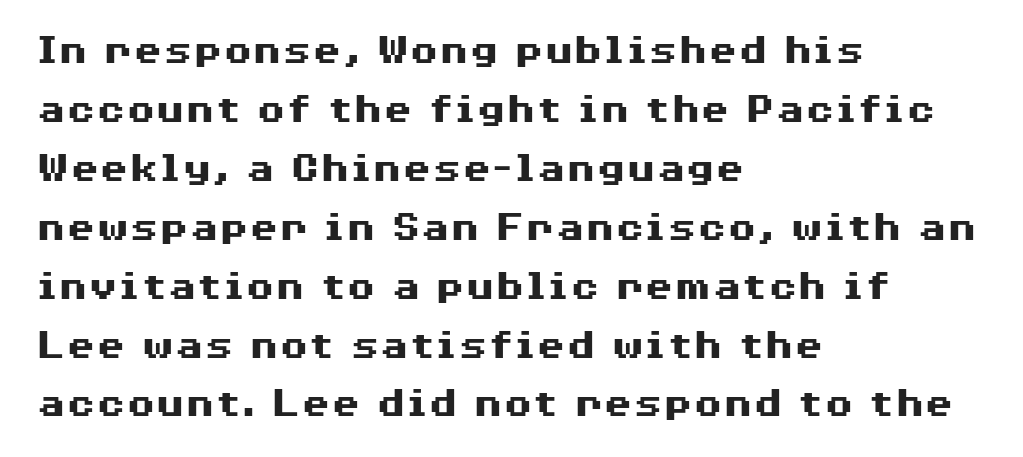
The image shows 43 px heavy, wide sans-serif type, upright; set left-aligned, normal line spacing (1.37x), normal letter spacing, not underlined; medium stroke contrast and a medium x-height.
